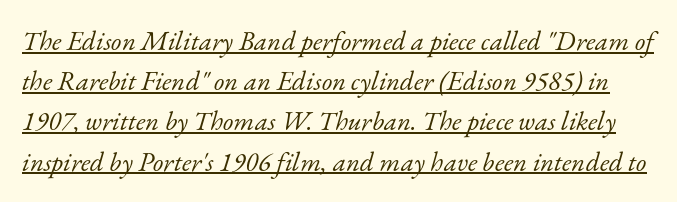
{"italic": "yes", "lean": "right", "slant_degrees": 17, "bold": "no", "underline": "yes", "line_spacing": "normal", "line_spacing_ratio": 1.49, "letter_spacing": "normal", "letter_spacing_em": 0.0, "glyph_px": 27}
